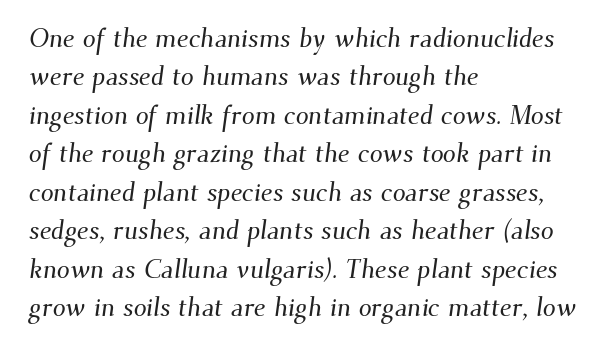
This rendering uses left alignment, leaving the right contour irregular. The zone under the glyphs is completely vacant. This block has exactly the height ordinary leading produces. You could call the tracking neutral — neither tight nor loose.
